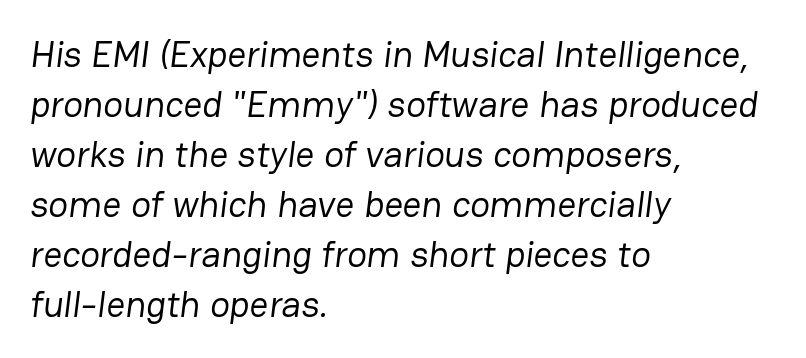
The image shows 37 px regular-weight sans-serif type; set left-aligned, normal line spacing (1.35x), normal letter spacing, not underlined; low stroke contrast and a medium x-height.
